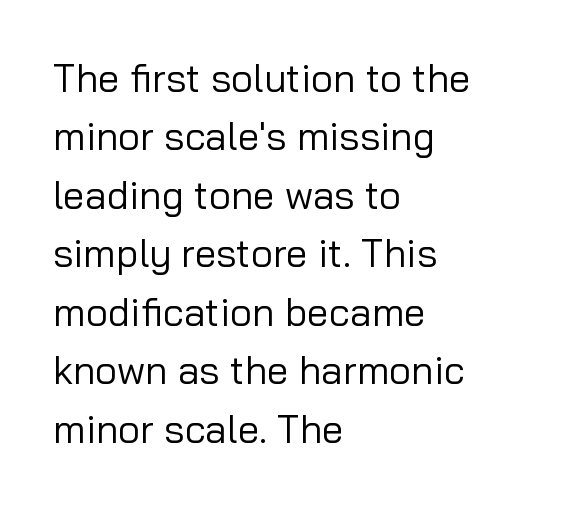
{"serif": "no", "italic": "no", "bold": "no", "weight": "regular", "width": "normal", "stroke_contrast": "low", "x_height": "medium", "monospaced": "no", "underline": "no", "align": "left", "line_spacing": "normal", "line_spacing_ratio": 1.5, "letter_spacing": "normal", "letter_spacing_em": 0.0, "glyph_px": 39}
